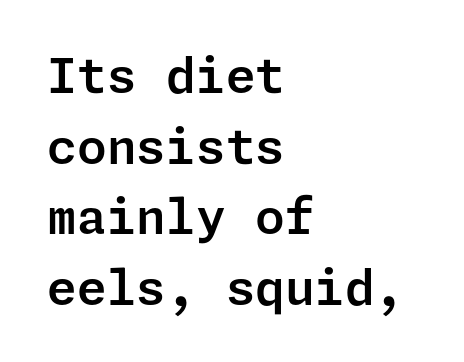
Between one letter and the next there's only the usual sliver of space. Rendered with straight, roman letterforms. In terms of leading, this rendering sits right in the middle. What kind of face is this? One without serifs — a sans. The rendering anchors every line to the left-hand side.
